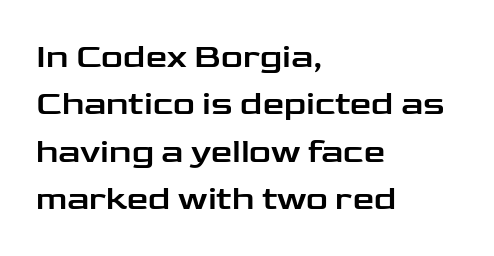
Q: Is the text italic (slanted)? A: No, it is upright.
Q: Is the typeface a serif or a sans-serif typeface? A: Sans-serif.
Q: Is the text underlined? A: No.
Q: How is the paragraph aligned? A: Left-aligned.
Q: Is the spacing between letters normal or unusually wide? A: Normal.
Q: Is the spacing between lines tight, normal or loose? A: Normal.
Q: Width (condensed, normal, or wide)? A: Wide.
Q: Stroke contrast? A: Low.
Q: x-height? A: Medium.
Q: Monospaced? A: No.
